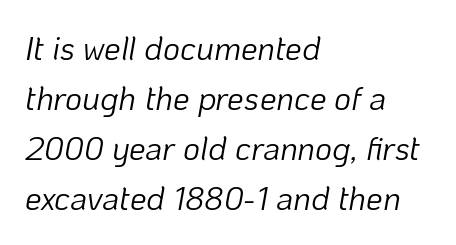
The image shows 33 px light type, italic (leaning right); set left-aligned, normal line spacing (1.52x), normal letter spacing, not underlined; low stroke contrast and a medium x-height.
